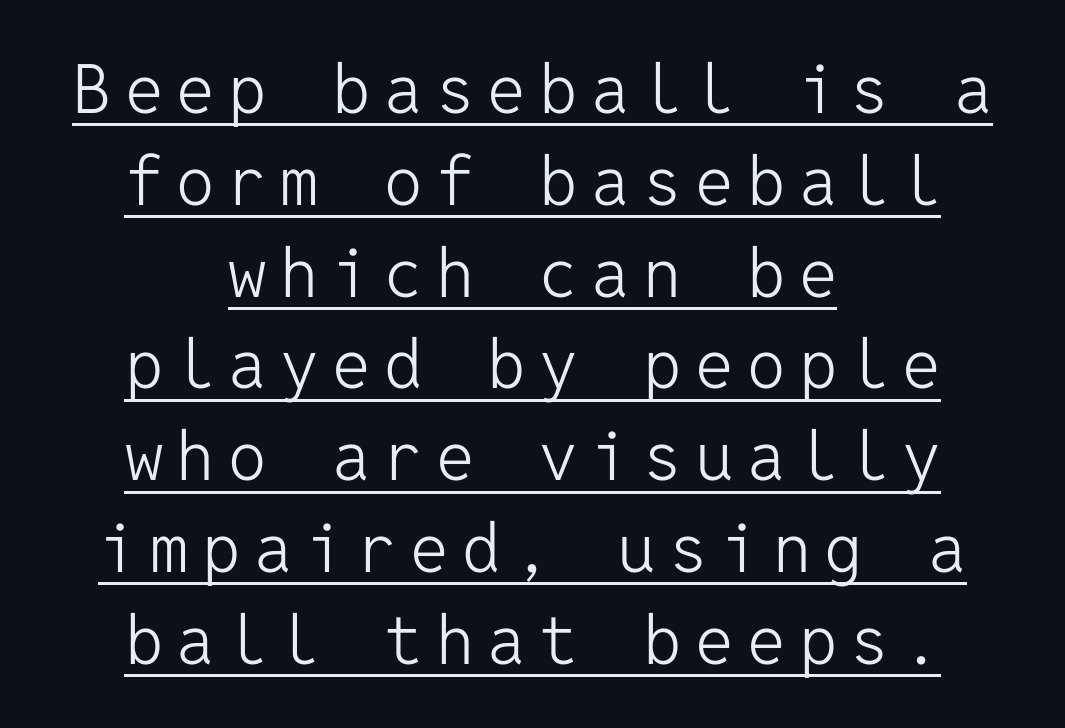
The cut favours lightness, reaching ordinary text weight at its darkest. The leading is moderate, giving the passage an even texture. Compared with typical body copy, the letter spacing here is much looser. Is this a sans? Yes — the strokes have no serifs. Think of a typewriter: that constant character pitch is what you see here.
